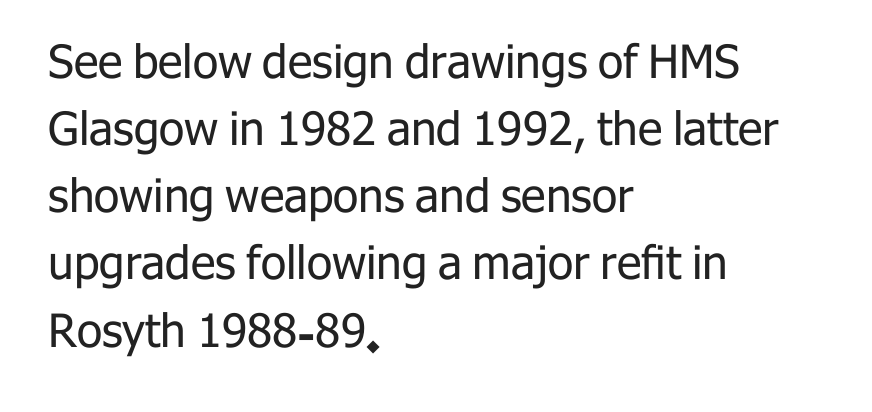
In terms of letterspacing, this is plain default setting. The rendering uses natural spacing where letterforms have individual widths. Summary of weight: not heavy and not bold. Each letter's strokes conclude bluntly, with no projecting serifs.
